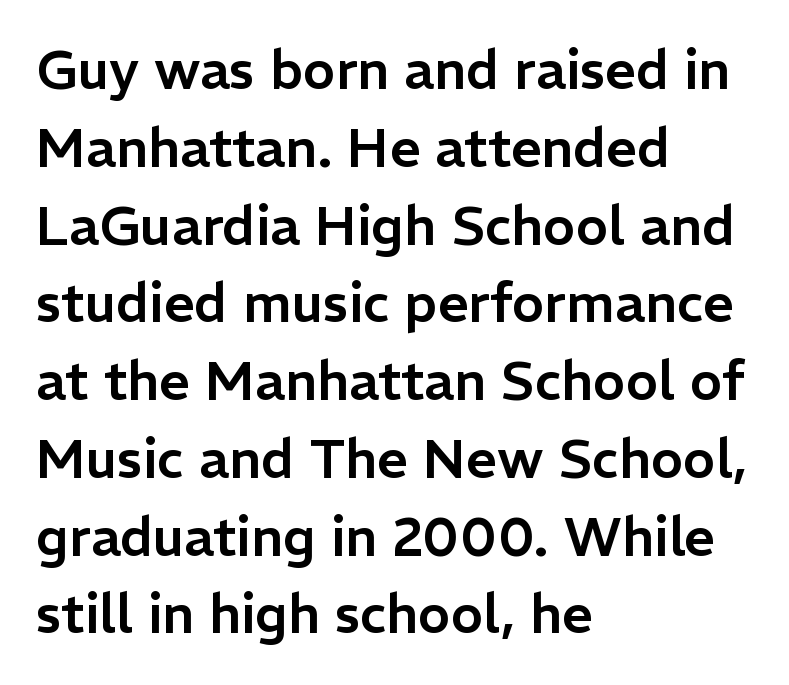
{"serif": "no", "italic": "no", "width": "normal", "stroke_contrast": "low", "x_height": "medium", "monospaced": "no", "underline": "no", "align": "left", "line_spacing": "normal", "line_spacing_ratio": 1.44, "letter_spacing": "normal", "letter_spacing_em": 0.0, "glyph_px": 54}
